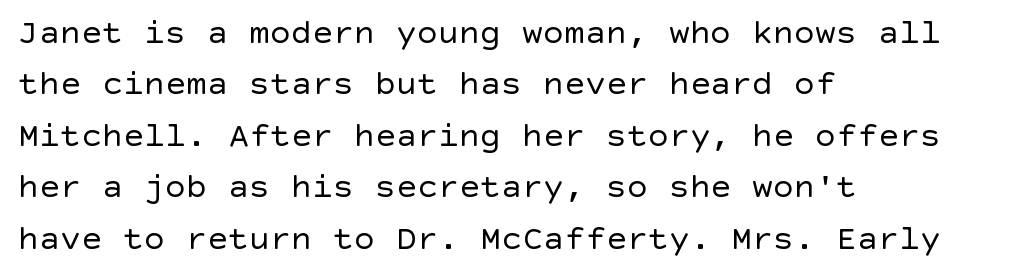
{"serif": "no", "italic": "no", "bold": "no", "weight": "regular", "width": "normal", "x_height": "large", "underline": "no", "align": "left", "line_spacing": "normal", "line_spacing_ratio": 1.47, "letter_spacing": "normal", "letter_spacing_em": 0.0, "glyph_px": 35}
